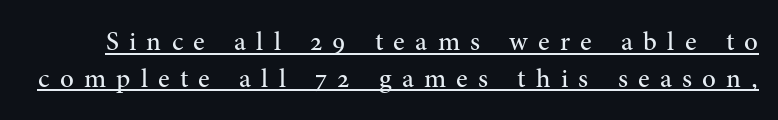
The image shows 27 px text type, upright; set normal line spacing (1.36x), unusually wide letter spacing (+0.38 em), underlined.
